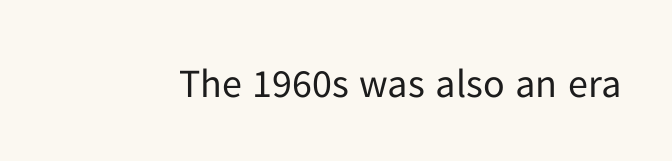
The image shows 40 px regular-weight sans-serif type, upright; set normal letter spacing, not underlined; low stroke contrast and a medium x-height.
